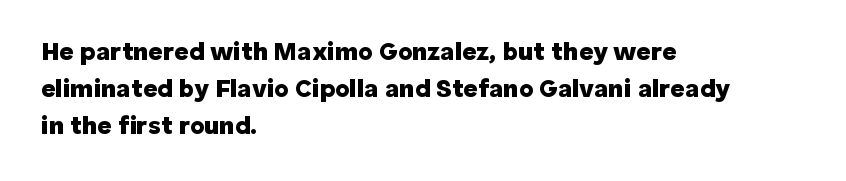
{"italic": "no", "bold": "yes", "underline": "no", "align": "left", "line_spacing": "normal", "line_spacing_ratio": 1.48, "letter_spacing": "normal", "letter_spacing_em": 0.0, "glyph_px": 25}
